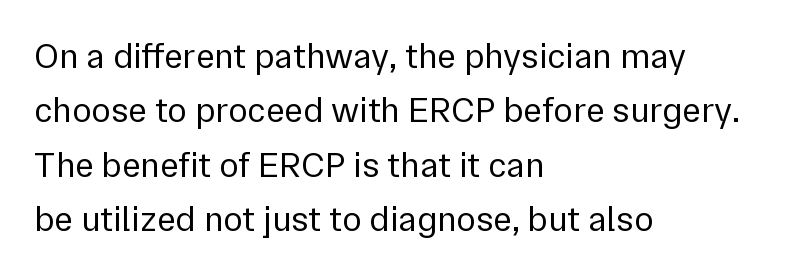
Q: Is the text bold? A: No.
Q: Is the text italic (slanted)? A: No, it is upright.
Q: Is the typeface a serif or a sans-serif typeface? A: Sans-serif.
Q: Is the text underlined? A: No.
Q: How is the paragraph aligned? A: Left-aligned.
Q: Is the spacing between letters normal or unusually wide? A: Normal.
Q: Is the spacing between lines tight, normal or loose? A: Normal.
Q: Width (condensed, normal, or wide)? A: Normal.
Q: x-height? A: Medium.
Q: Monospaced? A: No.
